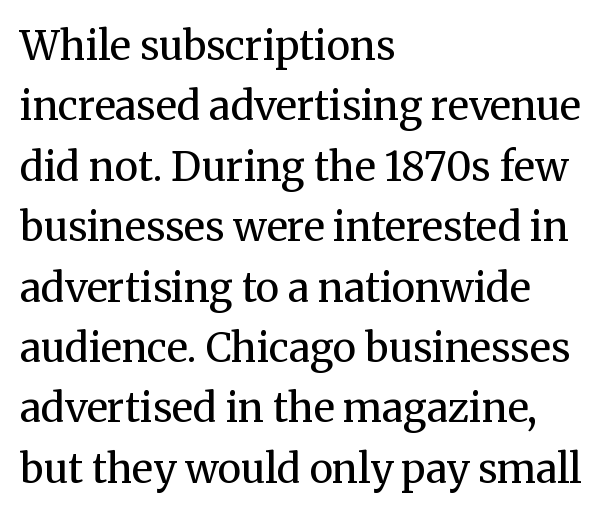
Q: Is the text bold? A: No.
Q: Is the text italic (slanted)? A: No, it is upright.
Q: Is the typeface a serif or a sans-serif typeface? A: Serif.
Q: Is the text underlined? A: No.
Q: How is the paragraph aligned? A: Left-aligned.
Q: Is the spacing between letters normal or unusually wide? A: Normal.
Q: Is the spacing between lines tight, normal or loose? A: Normal.
Q: Width (condensed, normal, or wide)? A: Normal.
Q: Stroke contrast? A: Medium.
Q: x-height? A: Medium.
Q: Monospaced? A: No.
